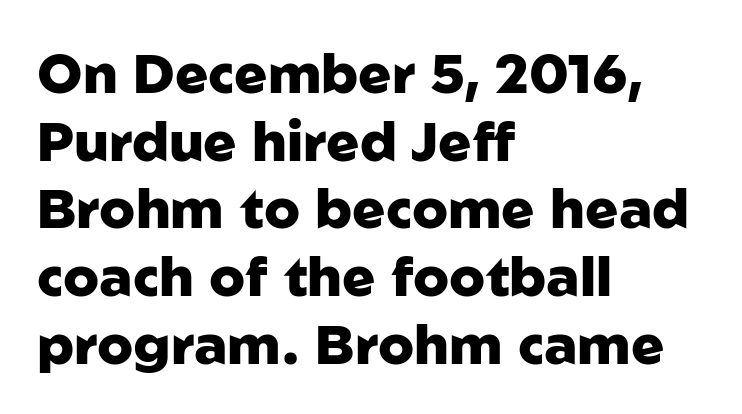
Q: Is the text bold? A: Yes.
Q: Is the text italic (slanted)? A: No, it is upright.
Q: Is the typeface a serif or a sans-serif typeface? A: Sans-serif.
Q: Is the text underlined? A: No.
Q: How is the paragraph aligned? A: Left-aligned.
Q: Is the spacing between letters normal or unusually wide? A: Normal.
Q: Width (condensed, normal, or wide)? A: Normal.
Q: Stroke contrast? A: Low.
Q: x-height? A: Medium.
Q: Monospaced? A: No.
